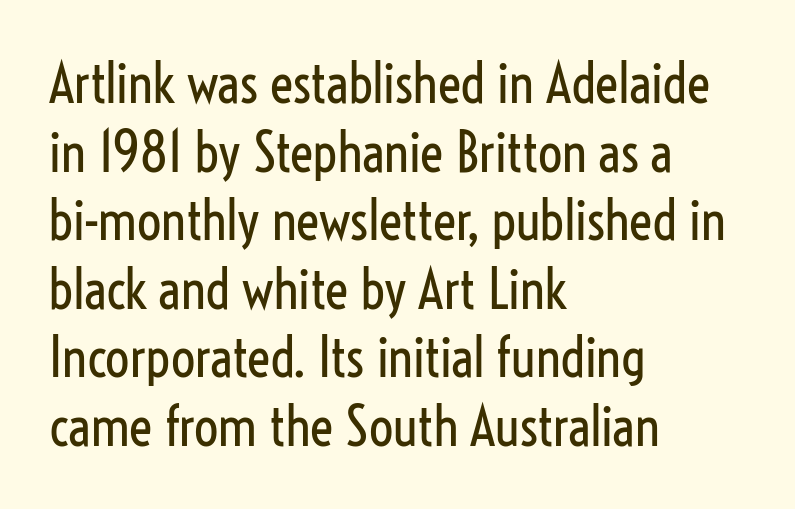
Reading down the block, your eye returns to a fixed left position each line. I'd call this a sans setting — the letters go barefoot. Italic? Not at all — the glyphs are vertical. You could call the tracking neutral — neither tight nor loose. The lines sit at an ordinary, default distance from one another. Think standard paragraph weight, or any step lighter than that.
